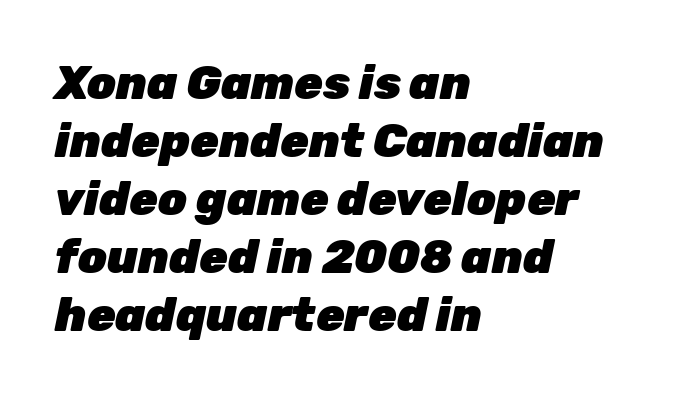
Q: Is the text bold? A: Yes.
Q: Is the text italic (slanted)? A: Yes, it leans right by about 12 degrees.
Q: Is the text underlined? A: No.
Q: How is the paragraph aligned? A: Left-aligned.
Q: Is the spacing between letters normal or unusually wide? A: Normal.
Q: Is the spacing between lines tight, normal or loose? A: Normal.
Q: Width (condensed, normal, or wide)? A: Normal.
Q: Stroke contrast? A: Low.
Q: x-height? A: Medium.
Q: Monospaced? A: No.
